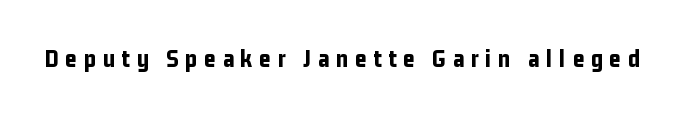
{"italic": "no", "bold": "yes", "underline": "no", "letter_spacing": "wide", "letter_spacing_em": 0.27, "glyph_px": 25}
